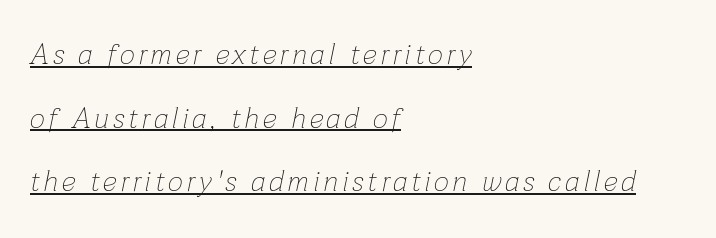
{"italic": "yes", "lean": "right", "slant_degrees": 12, "bold": "no", "weight": "thin", "width": "normal", "stroke_contrast": "low", "x_height": "medium", "monospaced": "no", "underline": "yes", "align": "left", "line_spacing": "loose", "line_spacing_ratio": 2.19, "glyph_px": 29}
